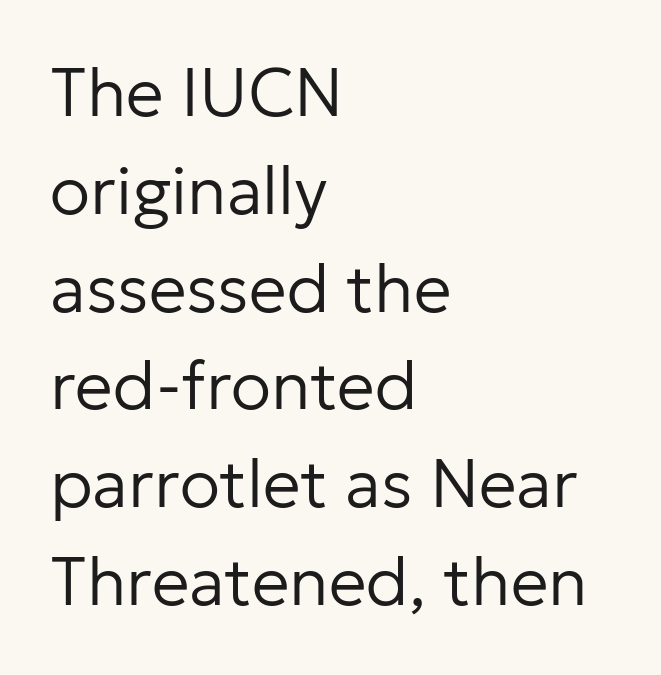
The image shows 67 px regular-weight sans-serif type, upright; set left-aligned, normal line spacing (1.46x), normal letter spacing, not underlined; low stroke contrast and a medium x-height.
